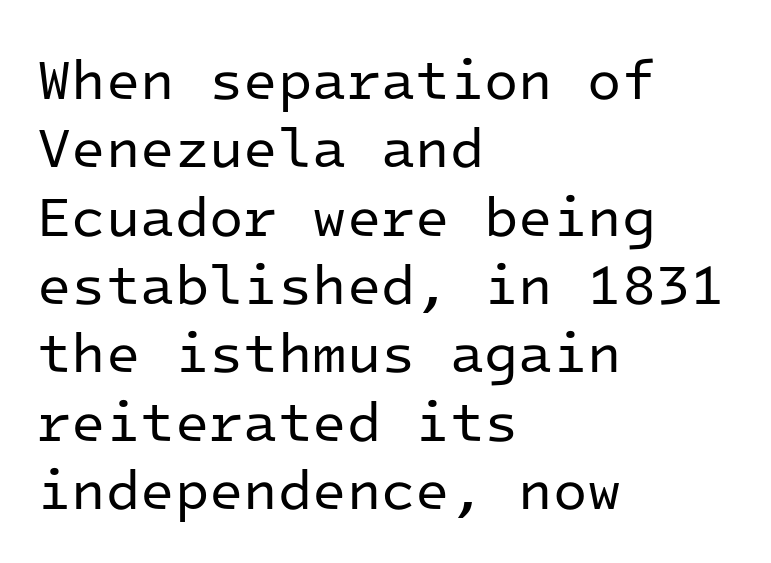
Check under the words: just untouched page. When letters stand straight like this, we call the style roman or upright. The paragraph has a hard left edge and a soft right edge. Looks like terminal output: every glyph gets an equal slot. Caption: standard tracking, unaltered.
